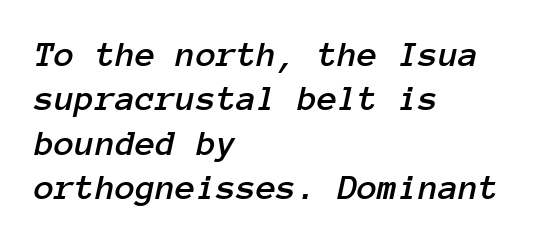
The image shows 37 px text type, italic (leaning right), monospaced; set left-aligned, line spacing 1.2x, normal letter spacing, not underlined; low stroke contrast and a medium x-height.
